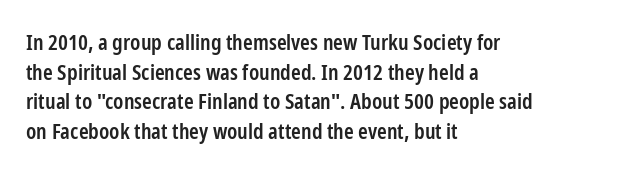
No word sits above an underline. Look at the stroke-to-counter ratio: somewhat heavy, a semibold. When letters stand straight like this, we call the style roman or upright. Observe the ordinary spacing: letters are neighbours, not strangers. The space between consecutive lines is moderate.
